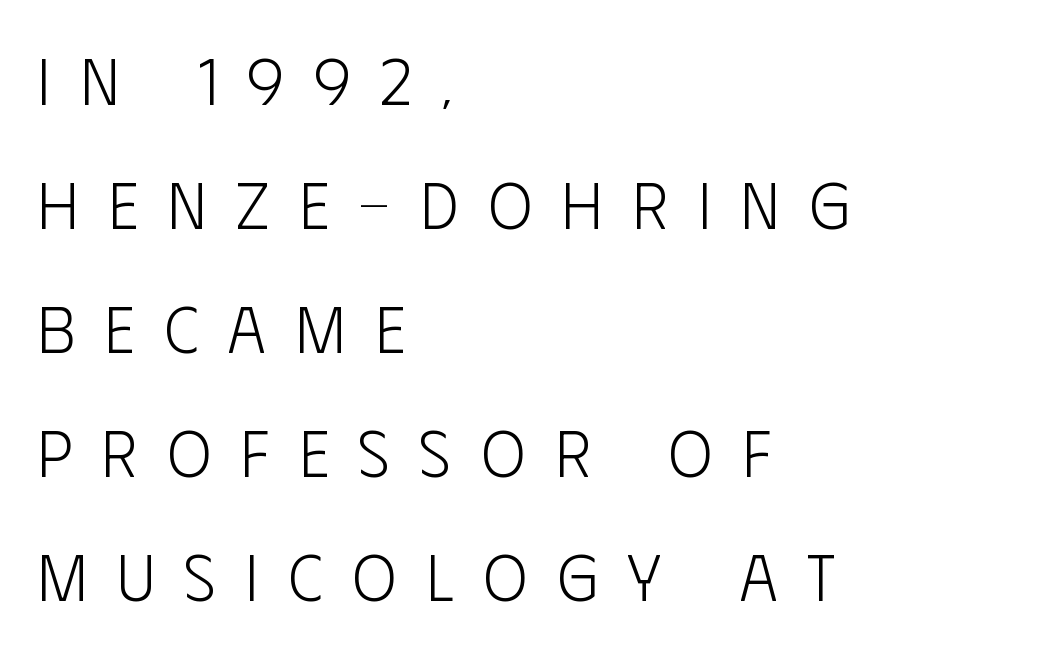
{"serif": "no", "italic": "no", "bold": "no", "weight": "light", "width": "condensed", "stroke_contrast": "low", "x_height": "large", "monospaced": "no", "underline": "no", "align": "left", "line_spacing_ratio": 1.88, "letter_spacing": "wide", "letter_spacing_em": 0.45, "glyph_px": 66}
